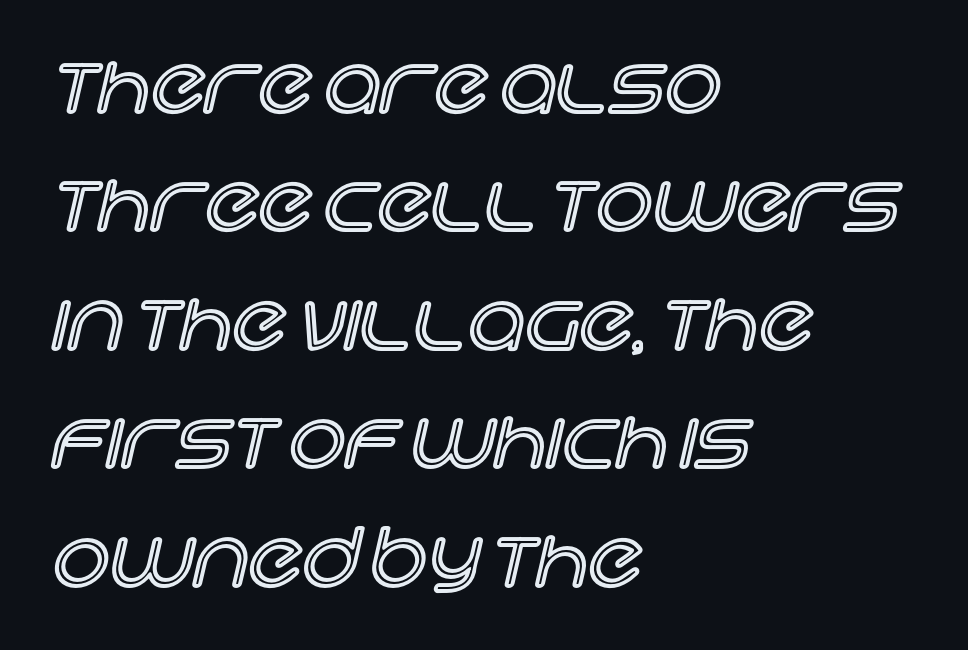
The image shows 79 px text type; set left-aligned, normal line spacing (1.5x), normal letter spacing, not underlined; a large x-height.
